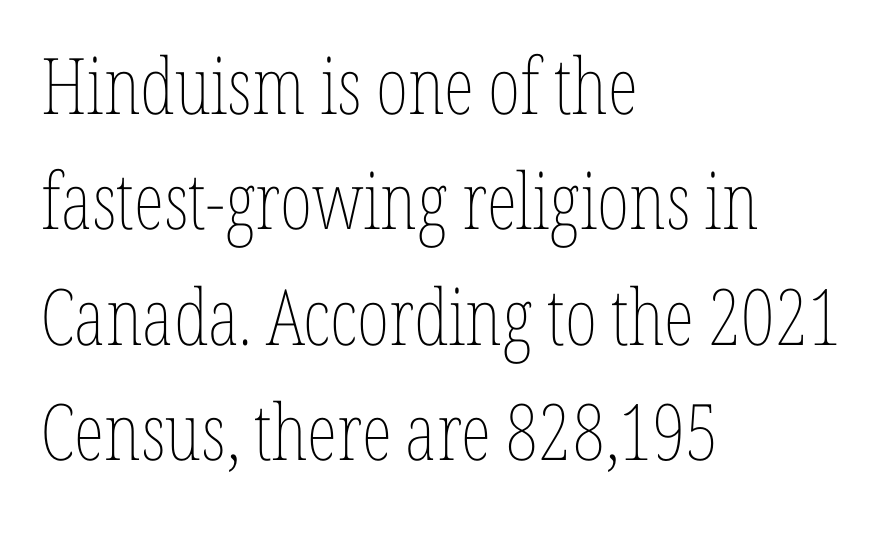
{"italic": "no", "bold": "no", "weight": "thin", "width": "condensed", "stroke_contrast": "low", "x_height": "medium", "monospaced": "no", "underline": "no", "align": "left", "line_spacing": "normal", "line_spacing_ratio": 1.48, "letter_spacing": "normal", "letter_spacing_em": 0.0, "glyph_px": 78}
